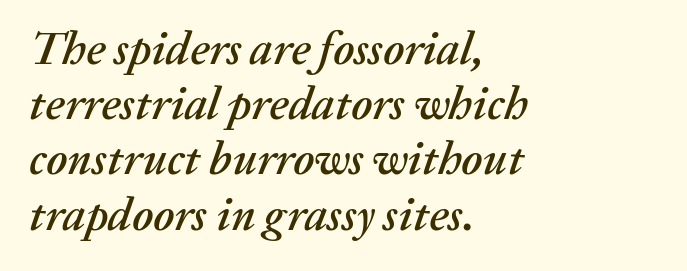
There's an unmistakable incline to the writing here. Here the designer chose a conventional face with non-uniform glyph widths. The passage shown has conventional tracking throughout. Reading down the block, your eye returns to a fixed left position each line. This rendering features lettering with no underline.
